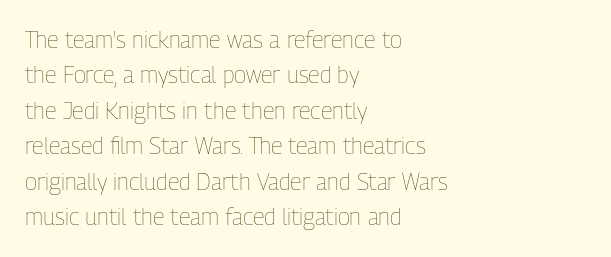
The image shows 23 px text type, upright; set left-aligned, normal line spacing (1.54x), normal letter spacing, not underlined.
